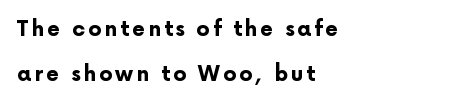
This sample trades compactness for vertical openness between lines. When letters stand straight like this, we call the style roman or upright. Plenty of ink on the page — the face is bold. Line beginnings align vertically; line endings do not. Honestly, there is no underline to notice here at all.
